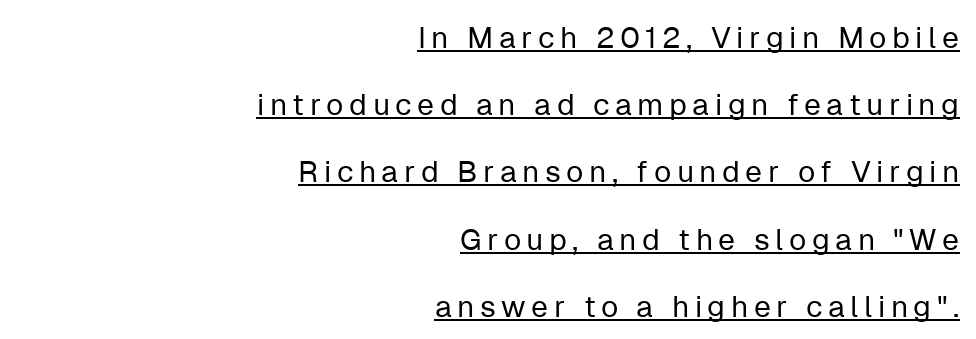
Is this a fixed-width face? No — the glyphs have proportional, varying widths. Observe the absence of serifs on each vertical stroke in this sample. Weight: in the light-to-regular range. This sample uses an upright cut, with every glyph sitting square on the baseline. The passage shown is underscored from start to finish.
